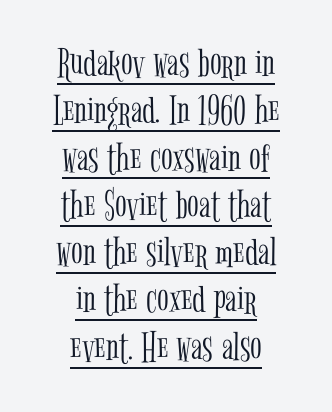
Nothing heavy about these letters — not bold at all. Here the designer chose a conventional face with non-uniform glyph widths. Ordinary non-slanted type is in use. Here the glyphs are tracked normally, forming tight word shapes. Compared with typical paragraphs, the rows here are closer together.
